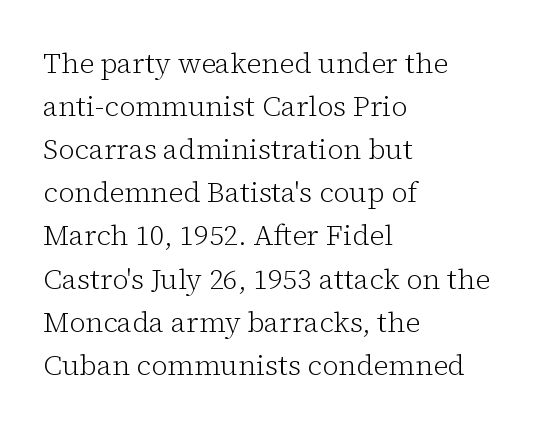
{"serif": "yes", "italic": "no", "bold": "no", "weight": "light", "width": "normal", "stroke_contrast": "low", "x_height": "medium", "monospaced": "no", "underline": "no", "align": "left", "line_spacing": "normal", "line_spacing_ratio": 1.54, "letter_spacing": "normal", "letter_spacing_em": 0.0, "glyph_px": 28}
